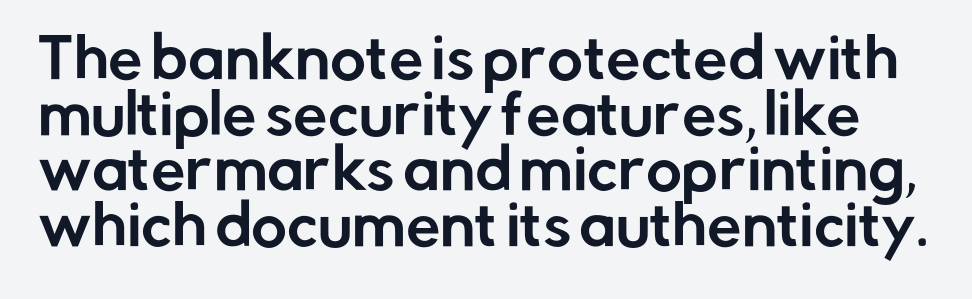
The type is set solid horizontally, with unmodified tracking. The type family on display is of the sans-serif kind. Spacing verdict: proportional, widths tailored to each character. The block of text is dense from top to bottom, with scant space between rows.
